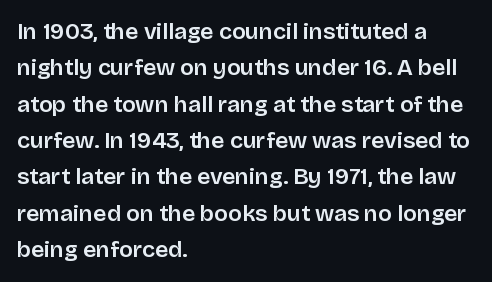
The paragraph shown leans on its left margin. Baseline-to-baseline distance is the conventional proportion of letter height. Check under the words: just untouched page. How are the letters spaced? Ordinarily, with no added tracking.
